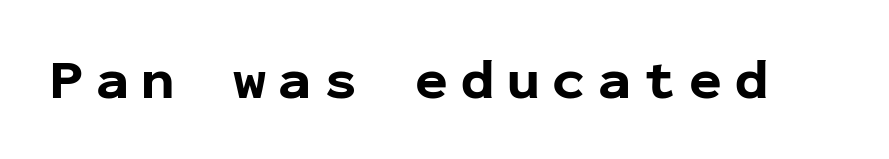
Typographic density is high because the face is bold. Monospaced: the letters line up in strict vertical columns. Just letters on the line, the space beneath them empty. The glyphs in this specimen are sans serif. Observe the wide spacing: letters keep a clear distance from each other. The lettering holds an erect, upright posture throughout.
